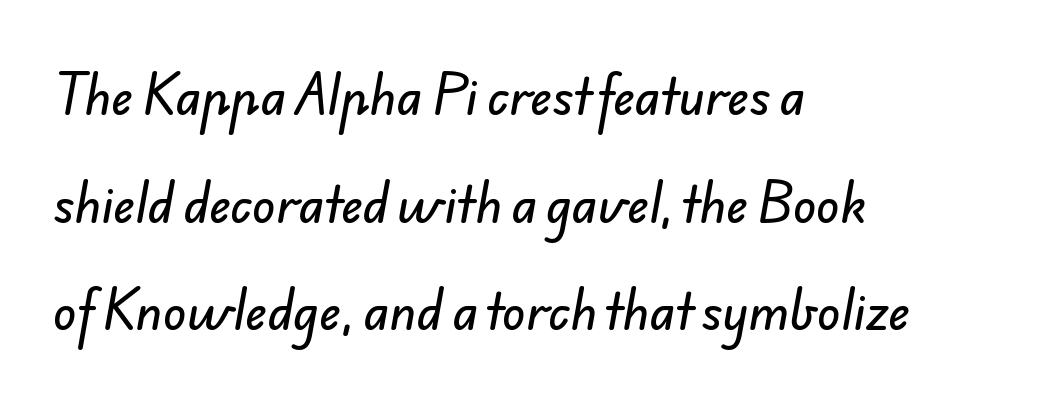
The image shows 48 px sans-serif type; set left-aligned, loose line spacing (2.24x), normal letter spacing, not underlined; low stroke contrast and a small x-height.
